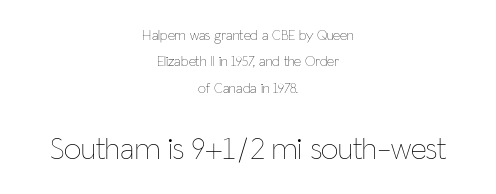
There is no visible air inserted between adjacent glyphs. Stroke thickness stays within the range of a standard reading face or lighter. Every character sits straight up, as roman type does. Beneath every word, the page is bare. Which of the two is more prominent by size? The second, at the bottom. Think of a printed novel: that variable character pitch is what you see here.
